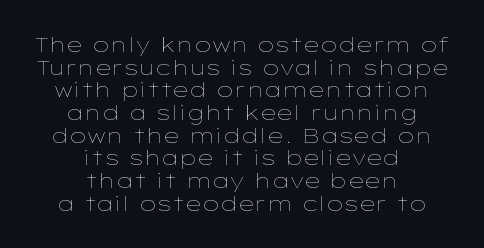
The specimen omits any rule beneath the text block's lines. Does the leading feel generous? Not at all — it's pinched. The horizontal fit of the characters is conventional and even. A quiet, ordinary-to-light weight characterises the typeface. Tall strokes in this sample are plumb rather than angled. Visually the block forms a symmetrical silhouette, jagged on both flanks.
